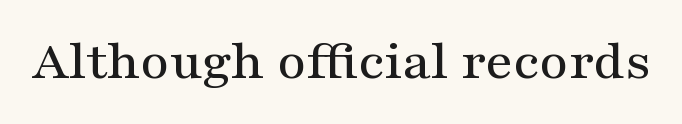
The image shows 56 px wide serif type, upright; set normal letter spacing, not underlined; medium stroke contrast and a medium x-height.
